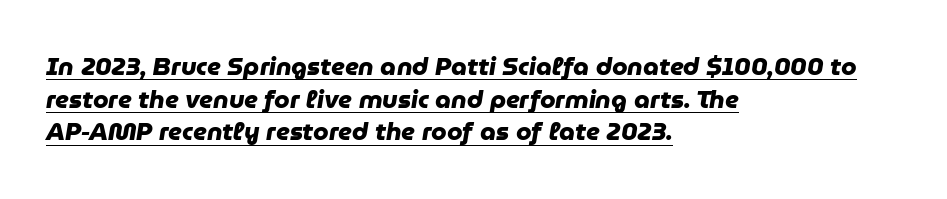
{"bold": "yes", "underline": "yes", "align": "left", "line_spacing": "normal", "line_spacing_ratio": 1.31, "letter_spacing": "normal", "letter_spacing_em": 0.0, "glyph_px": 25}
